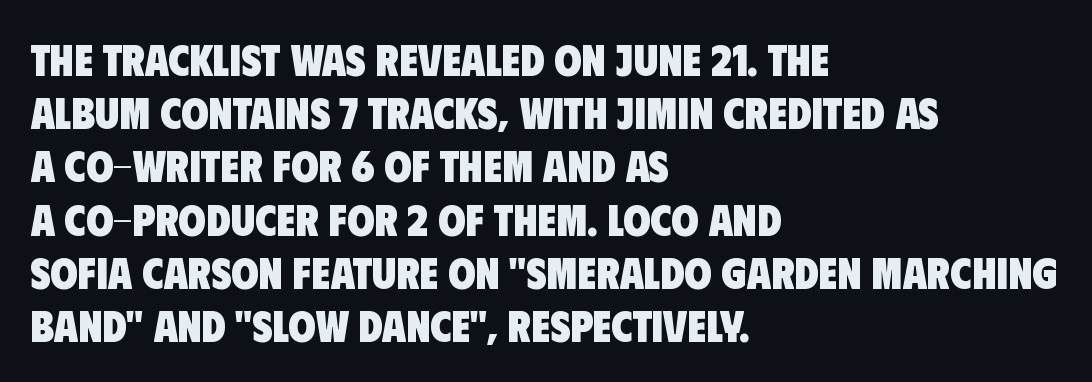
{"serif": "no", "bold": "yes", "weight": "heavy", "width": "condensed", "stroke_contrast": "low", "x_height": "large", "monospaced": "no", "underline": "no", "align": "left", "line_spacing_ratio": 1.21, "letter_spacing": "normal", "letter_spacing_em": 0.0, "glyph_px": 44}
